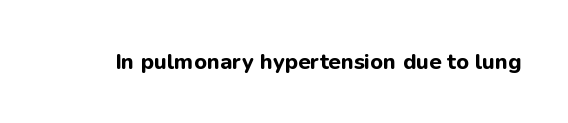
{"italic": "no", "bold": "yes", "underline": "no", "letter_spacing": "normal", "letter_spacing_em": 0.0, "glyph_px": 22}
